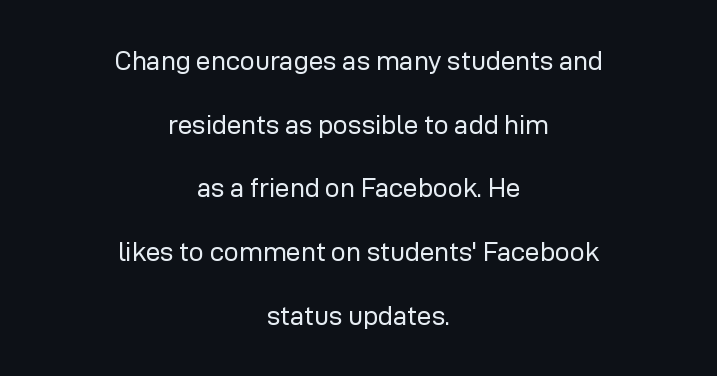
Q: Is the text bold? A: No.
Q: Is the text italic (slanted)? A: No, it is upright.
Q: Is the text underlined? A: No.
Q: How is the paragraph aligned? A: Centered.
Q: Is the spacing between letters normal or unusually wide? A: Normal.
Q: Is the spacing between lines tight, normal or loose? A: Loose.
